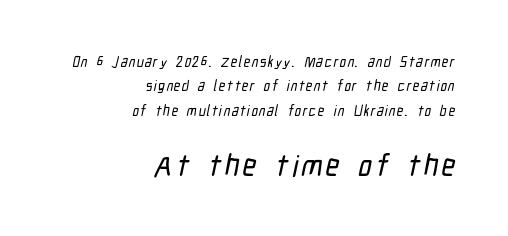
The image shows 30 px condensed sans-serif type; set right-aligned, line spacing 1.75x, not underlined; the second (bottom) block is 2.14x larger; low stroke contrast and a medium x-height.
